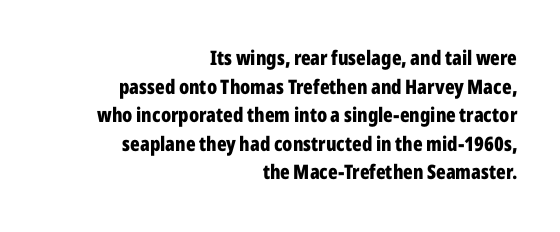
The image shows 20 px bold type, upright; set right-aligned, normal line spacing (1.43x), normal letter spacing, not underlined.
